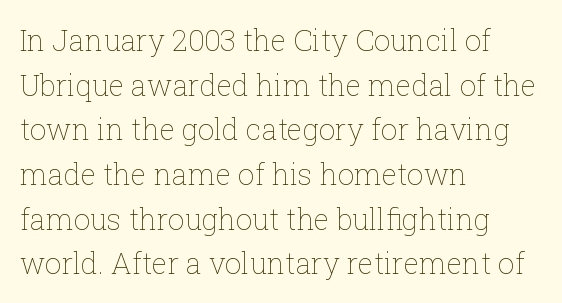
{"italic": "no", "bold": "no", "weight": "thin", "width": "normal", "stroke_contrast": "low", "x_height": "medium", "monospaced": "no", "underline": "no", "align": "left", "line_spacing": "normal", "line_spacing_ratio": 1.54, "letter_spacing": "normal", "letter_spacing_em": 0.0, "glyph_px": 29}
